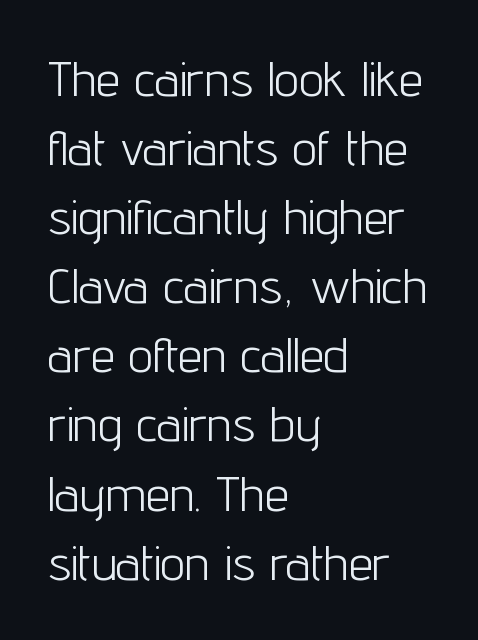
{"serif": "no", "italic": "no", "bold": "no", "weight": "light", "width": "condensed", "stroke_contrast": "low", "x_height": "medium", "monospaced": "no", "underline": "no", "align": "left", "line_spacing": "normal", "line_spacing_ratio": 1.41, "letter_spacing": "normal", "letter_spacing_em": 0.0, "glyph_px": 49}
